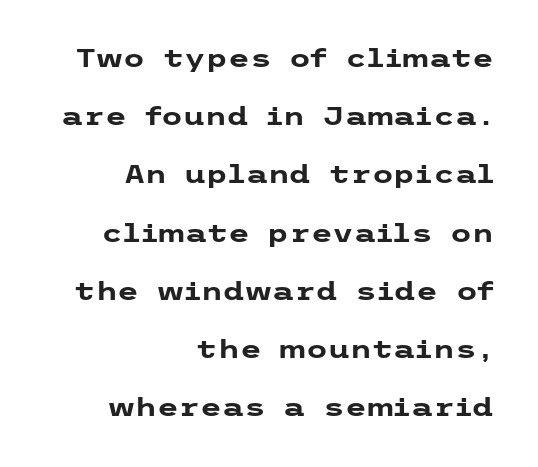
The image shows 25 px bold type, upright; set right-aligned, loose line spacing (2.33x), normal letter spacing, not underlined.
